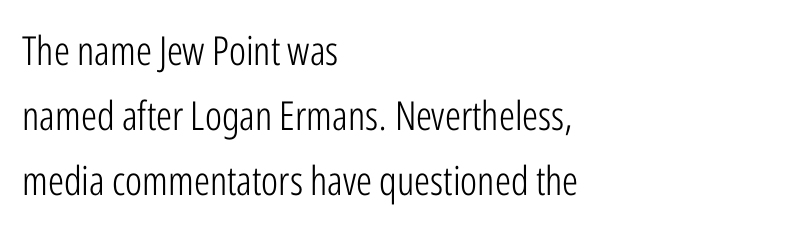
{"serif": "no", "italic": "no", "bold": "no", "weight": "light", "width": "condensed", "stroke_contrast": "low", "x_height": "medium", "monospaced": "no", "underline": "no", "align": "left", "line_spacing": "normal", "line_spacing_ratio": 1.62, "letter_spacing": "normal", "letter_spacing_em": 0.0, "glyph_px": 40}
